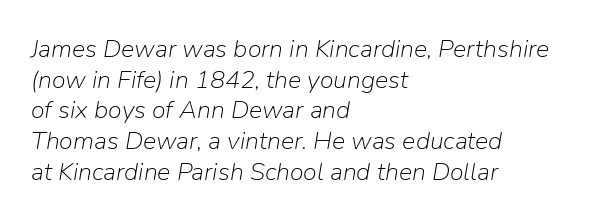
The image shows 25 px text type, italic (leaning right); set left-aligned, line spacing 1.23x, normal letter spacing, not underlined.
